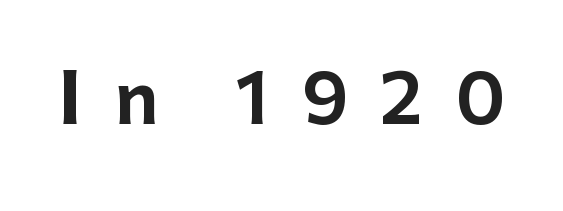
Does the type have serifs? No, each stem ends abruptly. Any mark beneath the type? The region is blank. Do the characters align in a grid? No, the font is proportional. Tracking here is generous; glyphs stand well apart from one another. Every character sits straight up, as roman type does.
